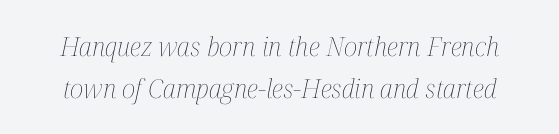
{"italic": "yes", "lean": "right", "slant_degrees": 12, "bold": "no", "underline": "no", "line_spacing": "normal", "line_spacing_ratio": 1.6, "letter_spacing": "normal", "letter_spacing_em": 0.0, "glyph_px": 26}
